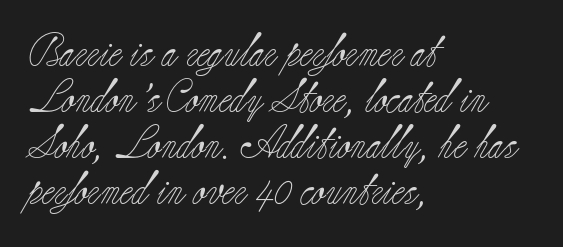
The image shows 33 px light serif type; set left-aligned, normal line spacing (1.39x), normal letter spacing, not underlined; low stroke contrast and a small x-height.
